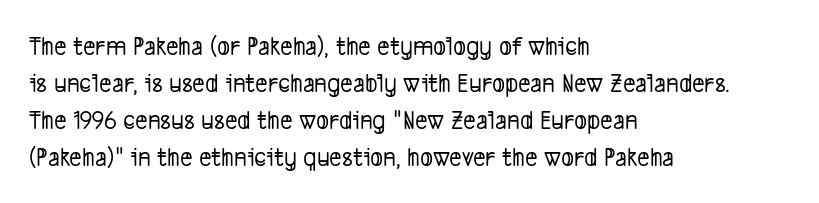
The lines are quadded left. The passage shown stacks its lines at a standard gap. Type without underlining. The passage shown has conventional tracking throughout.
